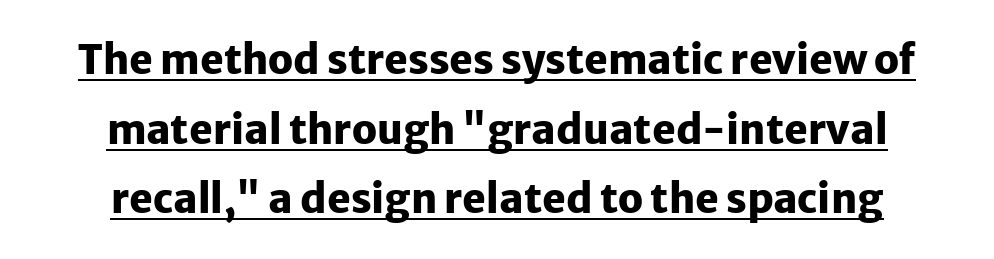
{"serif": "no", "italic": "no", "bold": "yes", "weight": "heavy", "width": "normal", "stroke_contrast": "low", "x_height": "medium", "monospaced": "no", "underline": "yes", "align": "center", "line_spacing_ratio": 1.74, "letter_spacing": "normal", "letter_spacing_em": 0.0, "glyph_px": 40}
